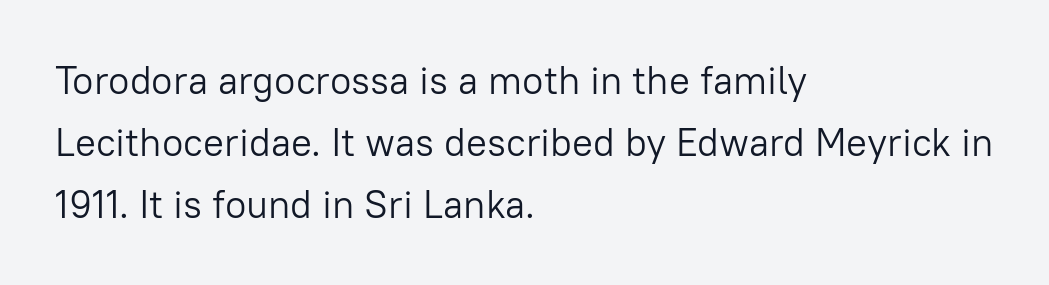
Q: Is the text bold? A: No.
Q: Is the text italic (slanted)? A: No, it is upright.
Q: Is the typeface a serif or a sans-serif typeface? A: Sans-serif.
Q: Is the text underlined? A: No.
Q: How is the paragraph aligned? A: Left-aligned.
Q: Is the spacing between letters normal or unusually wide? A: Normal.
Q: Is the spacing between lines tight, normal or loose? A: Normal.
Q: Width (condensed, normal, or wide)? A: Normal.
Q: Stroke contrast? A: Low.
Q: x-height? A: Medium.
Q: Monospaced? A: No.
